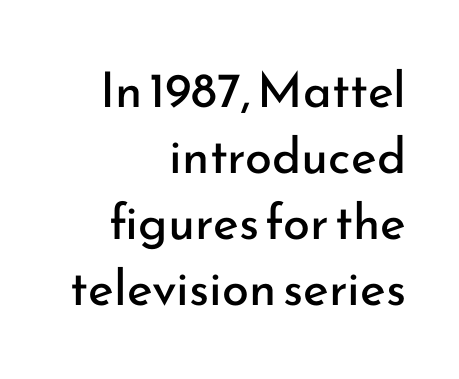
The image shows 49 px regular-weight sans-serif type, upright; set right-aligned, normal line spacing (1.35x), normal letter spacing, not underlined; low stroke contrast and a small x-height.
